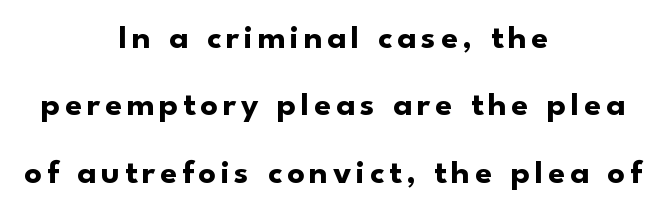
Classification — sans serif. Tall strokes in this sample are plumb rather than angled. The rendering positions every line midway between the sides. Bare-footed words on every line.
